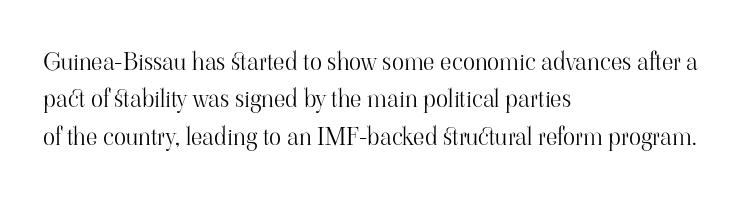
The image shows 25 px text type, upright; set left-aligned, normal line spacing (1.5x), normal letter spacing, not underlined.
